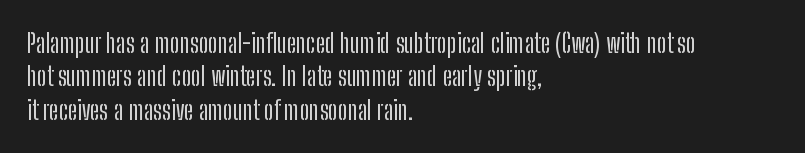
The image shows 26 px text type, upright; set left-aligned, normal line spacing (1.28x), normal letter spacing, not underlined.
